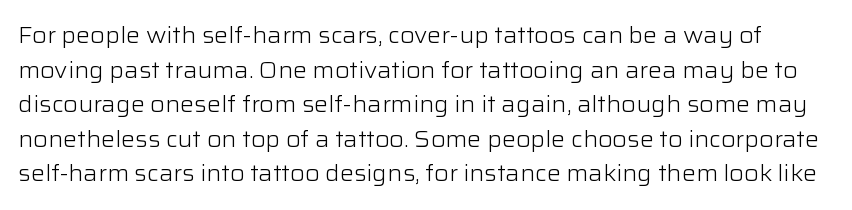
The image shows 22 px text type, upright; set normal line spacing (1.57x), normal letter spacing, not underlined.
